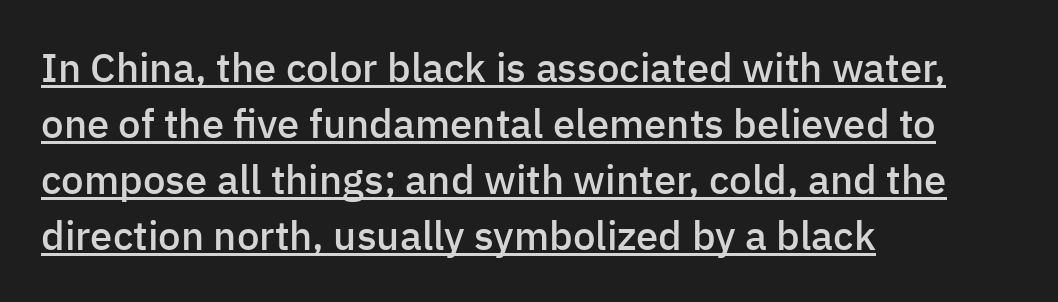
The image shows 40 px semibold sans-serif type, upright; set left-aligned, normal line spacing (1.4x), normal letter spacing, underlined; low stroke contrast and a medium x-height.
